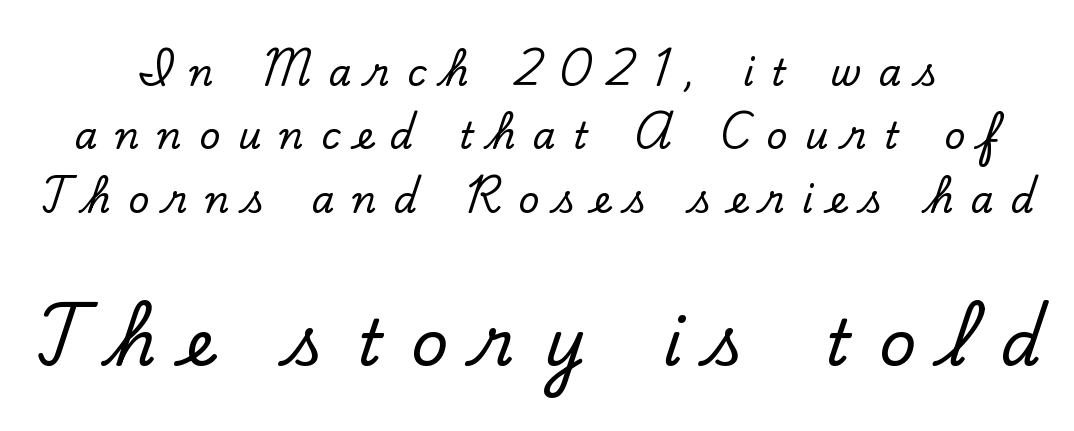
The image shows 64 px serif type; set centered, line spacing 1.71x, unusually wide letter spacing (+0.46 em), not underlined; the second (bottom) block is 1.73x larger; low stroke contrast and a small x-height.
